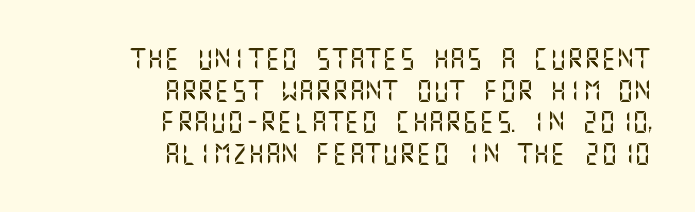
{"italic": "no", "underline": "no", "align": "right", "line_spacing": "normal", "line_spacing_ratio": 1.51, "letter_spacing": "normal", "letter_spacing_em": 0.0, "glyph_px": 21}
